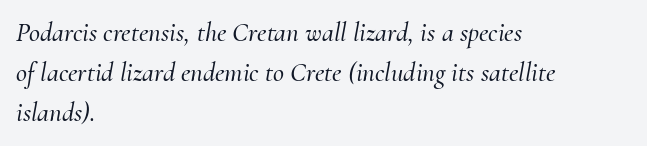
Style check: oblique. The leading is moderate, giving the passage an even texture. The gaps between neighbouring characters are ordinary and unremarkable. Visually the block forms a straight wall on the left and a jagged coastline on the right. Clear beneath every line of the passage.
